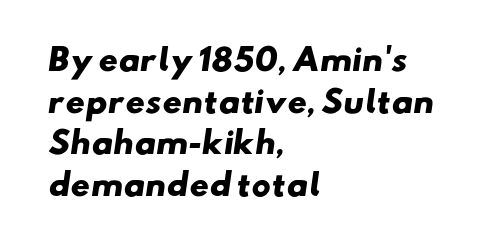
Layout note: lines flush left. Decoration check: the copy has no underline. Caption: bold face, heavy strokes. Think of a printed novel: that variable character pitch is what you see here. The designer went with a sans here, leaving each stem footless. Tracking here is standard; glyphs follow each other at the usual distance.
